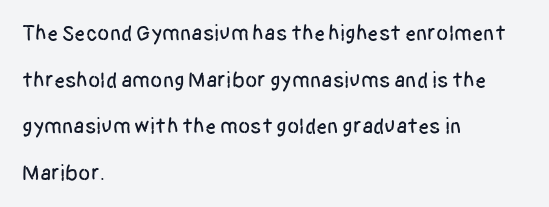
Q: Is the text italic (slanted)? A: No, it is upright.
Q: Is the text underlined? A: No.
Q: How is the paragraph aligned? A: Left-aligned.
Q: Is the spacing between letters normal or unusually wide? A: Normal.
Q: Is the spacing between lines tight, normal or loose? A: Loose.
